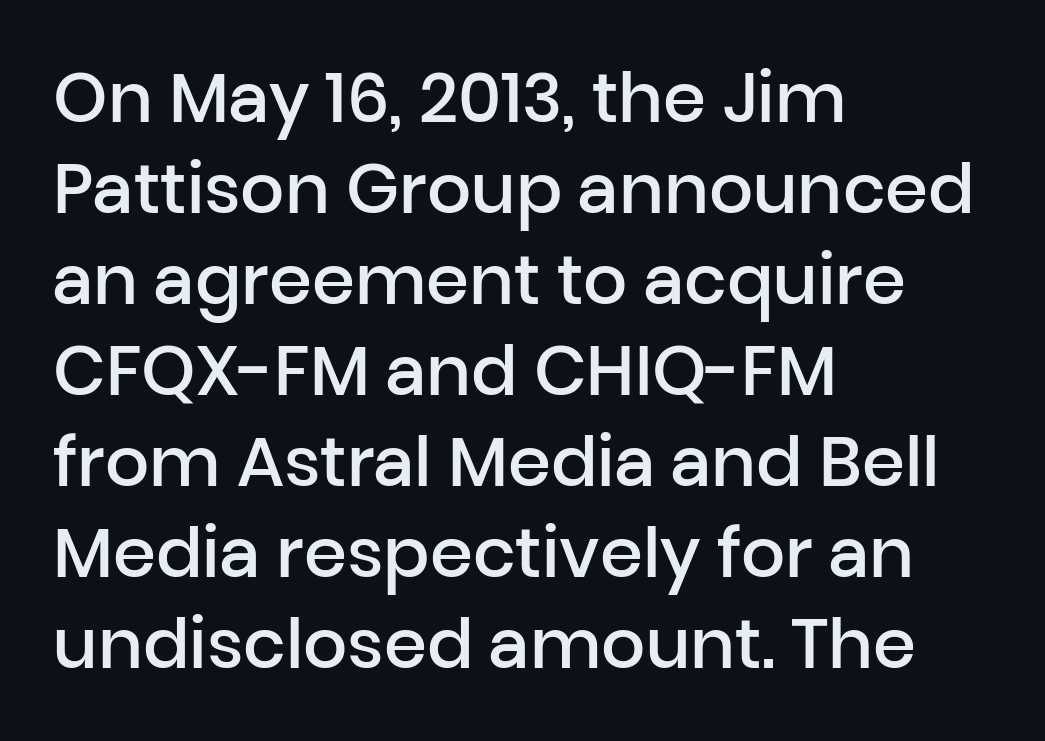
Think of a printed novel: that variable character pitch is what you see here. Type without underlining. Does the copy run flush right? No — it runs flush left. The face used here is rendered with its standard letterfit. Nothing sits at the stroke ends, so this counts as sans-serif. Successive baselines arrive at the customary interval.
